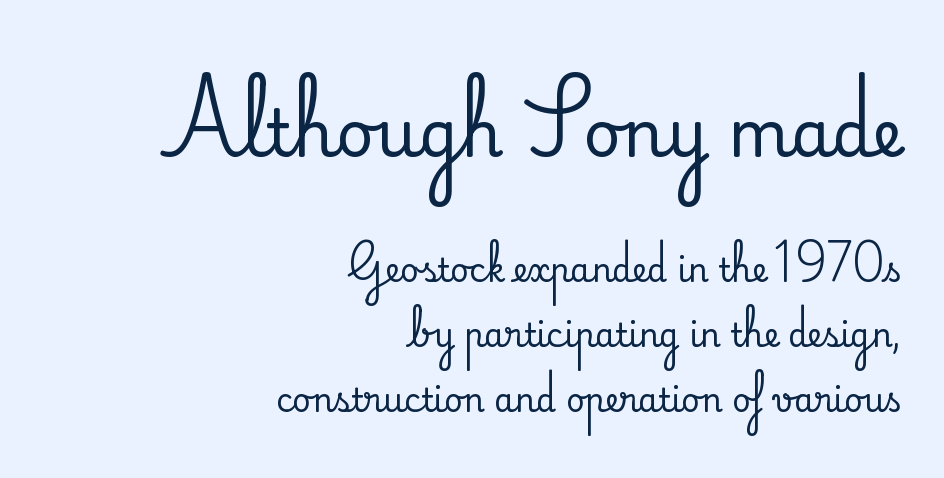
The image shows 65 px serif type, upright; set right-aligned, loose line spacing (2.02x), normal letter spacing, not underlined; the first (top) block is 2.03x larger; medium stroke contrast and a small x-height.
